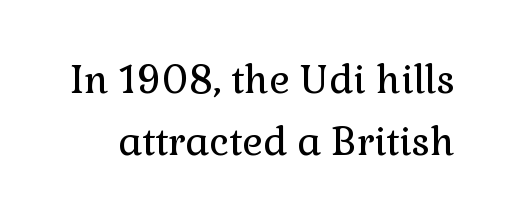
Short note: letters normally spaced. The strokes carry an ordinary text weight at most. Anything drawn beneath the words? Only blank space. Serif or sans? Serif — the stroke terminals have little feet.
